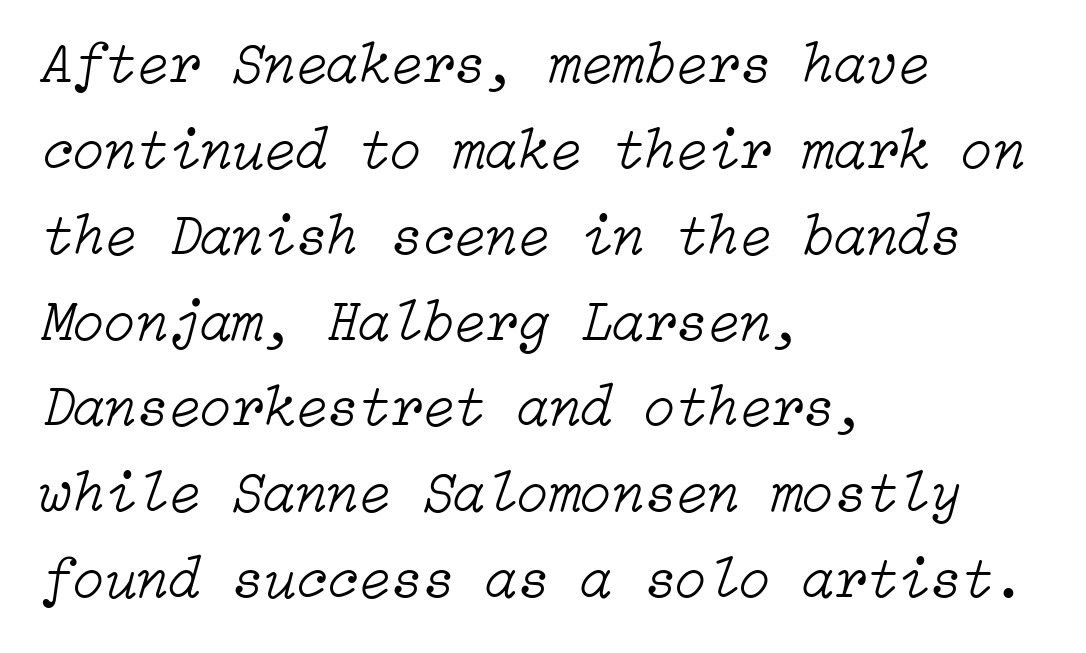
The image shows 58 px light type, italic (leaning right); set left-aligned, normal line spacing (1.48x), normal letter spacing, not underlined; low stroke contrast and a medium x-height.
